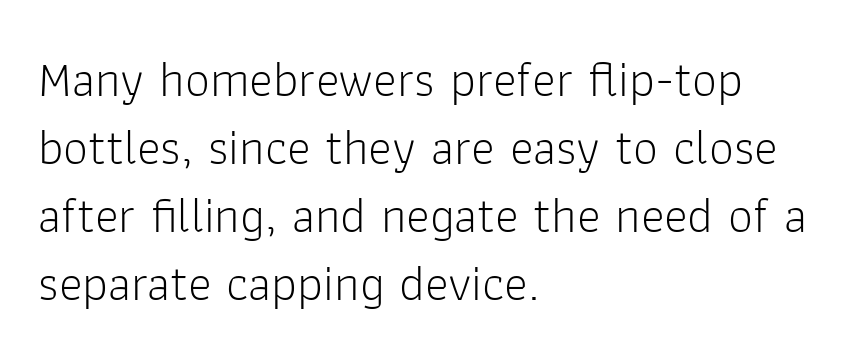
Q: Is the text bold? A: No.
Q: Is the text italic (slanted)? A: No, it is upright.
Q: Is the typeface a serif or a sans-serif typeface? A: Sans-serif.
Q: Is the text underlined? A: No.
Q: How is the paragraph aligned? A: Left-aligned.
Q: Is the spacing between letters normal or unusually wide? A: Normal.
Q: Is the spacing between lines tight, normal or loose? A: Normal.
Q: Width (condensed, normal, or wide)? A: Normal.
Q: Stroke contrast? A: Low.
Q: x-height? A: Medium.
Q: Monospaced? A: No.
